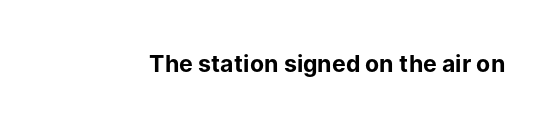
The image shows 23 px bold type, upright; set normal letter spacing, not underlined.
